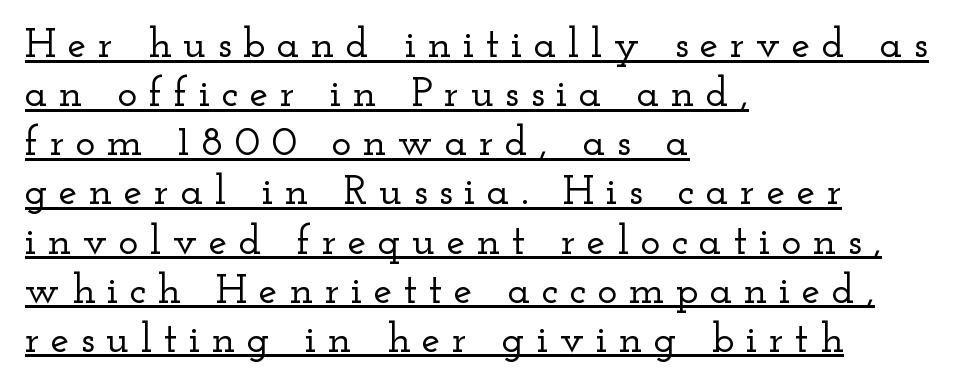
The image shows 42 px wide serif type, upright; set left-aligned, line spacing 1.17x, unusually wide letter spacing (+0.27 em), underlined; low stroke contrast and a small x-height.
